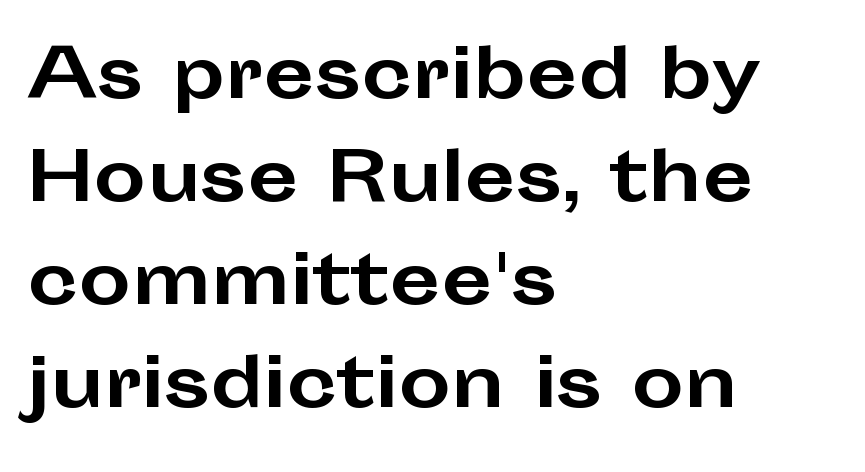
Q: Is the text bold? A: Yes.
Q: Is the text italic (slanted)? A: No, it is upright.
Q: Is the typeface a serif or a sans-serif typeface? A: Sans-serif.
Q: Is the text underlined? A: No.
Q: How is the paragraph aligned? A: Left-aligned.
Q: Is the spacing between letters normal or unusually wide? A: Normal.
Q: Is the spacing between lines tight, normal or loose? A: Normal.
Q: Width (condensed, normal, or wide)? A: Wide.
Q: Stroke contrast? A: Low.
Q: x-height? A: Medium.
Q: Monospaced? A: No.
